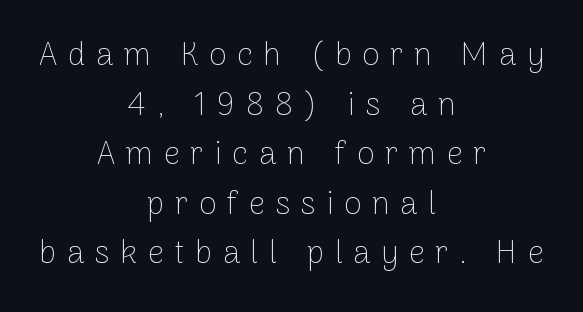
Q: Is the text bold? A: No.
Q: Is the text italic (slanted)? A: No, it is upright.
Q: Is the typeface a serif or a sans-serif typeface? A: Sans-serif.
Q: Is the text underlined? A: No.
Q: How is the paragraph aligned? A: Centered.
Q: Is the spacing between letters normal or unusually wide? A: Unusually wide.
Q: Is the spacing between lines tight, normal or loose? A: Normal.
Q: Width (condensed, normal, or wide)? A: Normal.
Q: Stroke contrast? A: Low.
Q: x-height? A: Medium.
Q: Monospaced? A: No.
